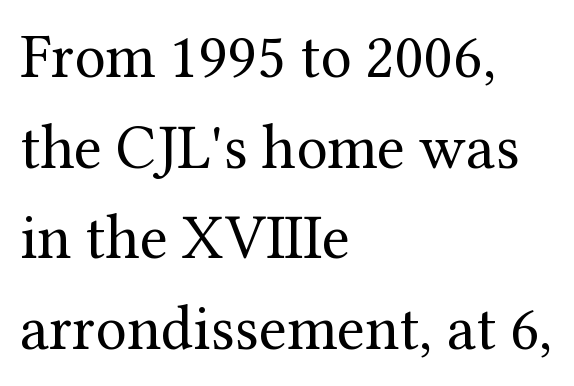
The image shows 63 px regular-weight serif type, upright; set left-aligned, normal line spacing (1.44x), normal letter spacing, not underlined; medium stroke contrast and a medium x-height.
